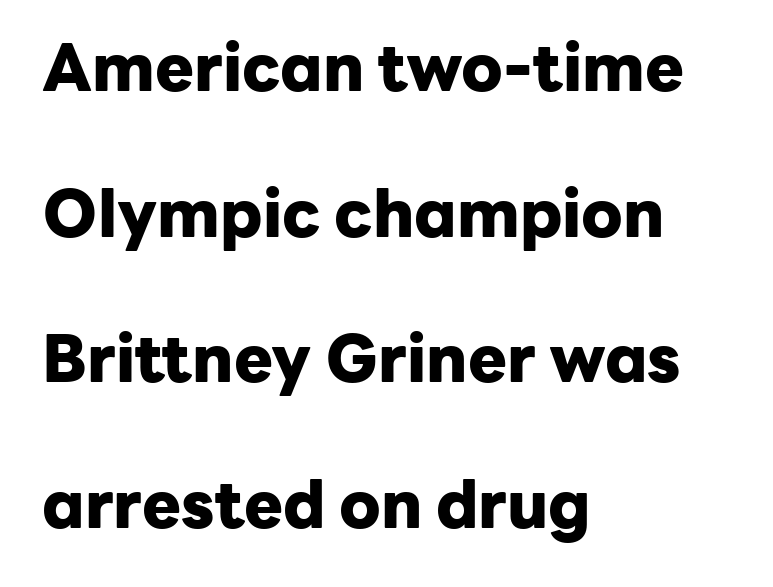
{"serif": "no", "italic": "no", "bold": "yes", "weight": "heavy", "width": "normal", "stroke_contrast": "low", "x_height": "medium", "monospaced": "no", "underline": "no", "align": "left", "line_spacing": "loose", "line_spacing_ratio": 2.24, "letter_spacing": "normal", "letter_spacing_em": 0.0, "glyph_px": 65}
